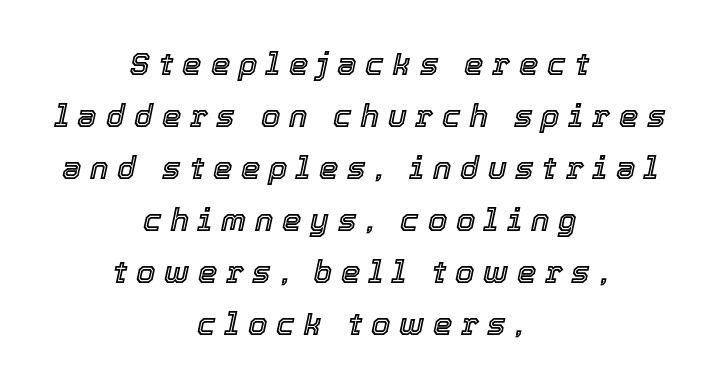
Q: Is the text italic (slanted)? A: Yes, it leans right by about 12 degrees.
Q: Is the text underlined? A: No.
Q: How is the paragraph aligned? A: Centered.
Q: Is the spacing between letters normal or unusually wide? A: Unusually wide.
Q: Is the spacing between lines tight, normal or loose? A: Normal.
Q: Width (condensed, normal, or wide)? A: Normal.
Q: x-height? A: Medium.
Q: Monospaced? A: No.
